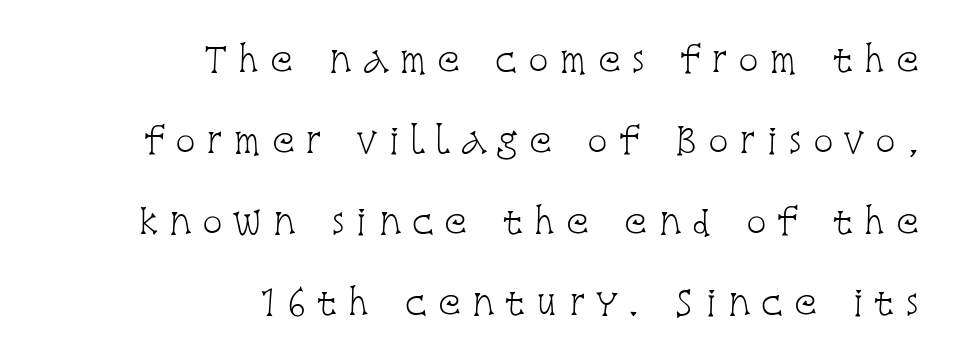
The image shows 34 px light, condensed serif type, upright; set right-aligned, loose line spacing (2.38x), unusually wide letter spacing (+0.31 em), not underlined; low stroke contrast and a large x-height.
